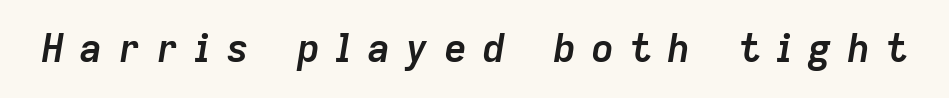
{"italic": "yes", "lean": "right", "slant_degrees": 9, "bold": "yes", "weight": "semibold", "width": "normal", "stroke_contrast": "low", "x_height": "medium", "monospaced": "no", "underline": "no", "letter_spacing": "wide", "letter_spacing_em": 0.38, "glyph_px": 39}
